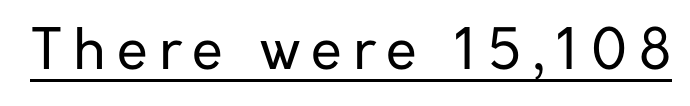
The image shows 56 px regular-weight sans-serif type, upright; set unusually wide letter spacing (+0.2 em), underlined; low stroke contrast and a medium x-height.
